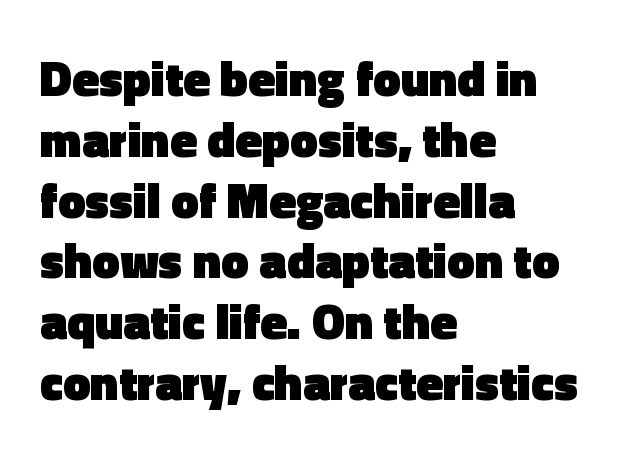
{"serif": "no", "italic": "no", "bold": "yes", "weight": "heavy", "width": "normal", "x_height": "medium", "monospaced": "no", "underline": "no", "align": "left", "line_spacing_ratio": 1.24, "letter_spacing": "normal", "letter_spacing_em": 0.0, "glyph_px": 49}
